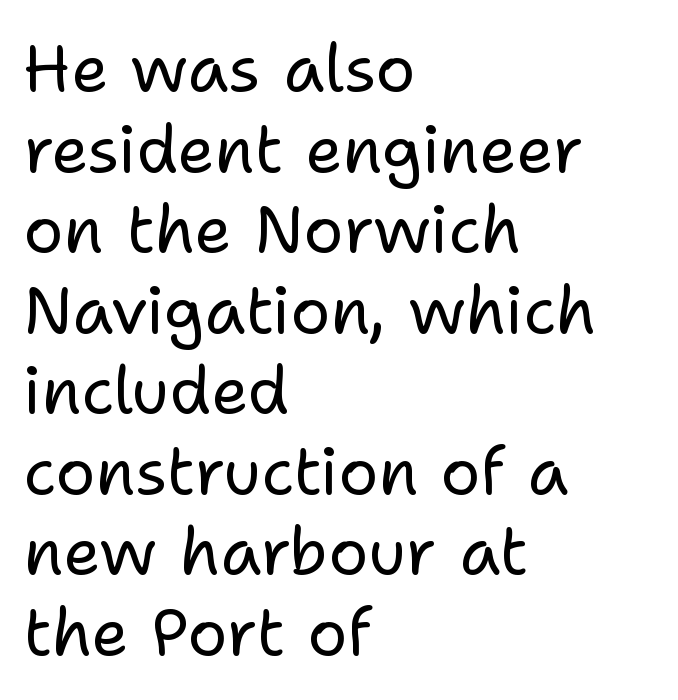
The image shows 66 px regular-weight sans-serif type, upright; set left-aligned, line spacing 1.22x, normal letter spacing, not underlined; low stroke contrast and a medium x-height.
